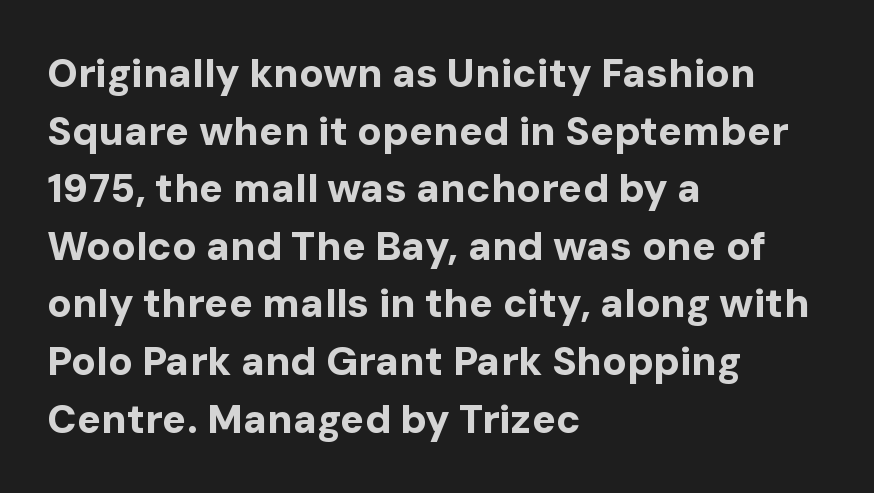
A typesetter would mark this as roman, not italic. Clear beneath every line of the passage. The rows are spaced the way most documents space them. Typeset ragged right — the left edge is the straight one. The line texture is even and compact thanks to regular tracking. Chunky letters — that's bold for sure.
